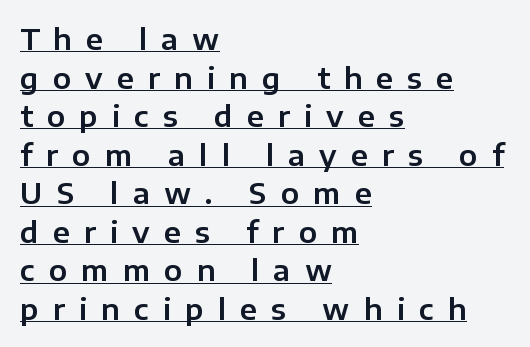
{"serif": "no", "italic": "no", "width": "normal", "stroke_contrast": "low", "x_height": "medium", "monospaced": "no", "underline": "yes", "align": "left", "line_spacing": "normal", "line_spacing_ratio": 1.33, "letter_spacing": "wide", "letter_spacing_em": 0.49, "glyph_px": 29}
